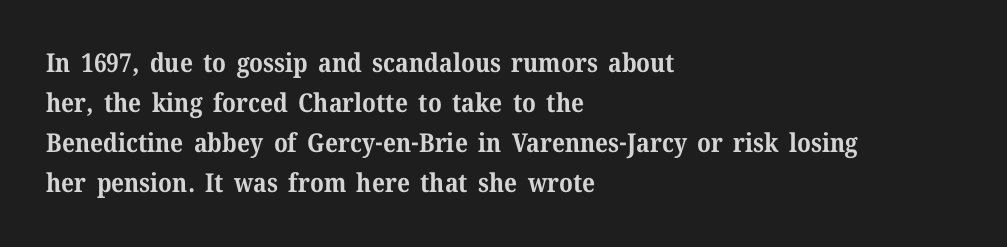
Q: Is the text bold? A: Yes.
Q: Is the text italic (slanted)? A: No, it is upright.
Q: Is the text underlined? A: No.
Q: How is the paragraph aligned? A: Left-aligned.
Q: Is the spacing between letters normal or unusually wide? A: Normal.
Q: Is the spacing between lines tight, normal or loose? A: Normal.
